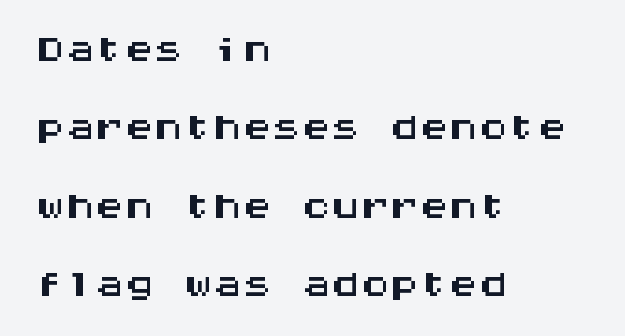
Q: Is the text italic (slanted)? A: No, it is upright.
Q: Is the typeface a serif or a sans-serif typeface? A: Sans-serif.
Q: Is the text underlined? A: No.
Q: How is the paragraph aligned? A: Left-aligned.
Q: Is the spacing between letters normal or unusually wide? A: Normal.
Q: Is the spacing between lines tight, normal or loose? A: Normal.
Q: Width (condensed, normal, or wide)? A: Wide.
Q: Stroke contrast? A: Medium.
Q: x-height? A: Large.
Q: Monospaced? A: Yes.
